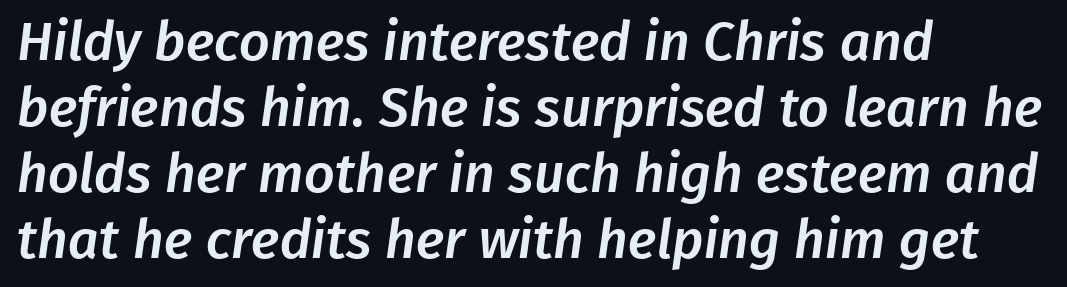
The image shows 54 px sans-serif type; set left-aligned, line spacing 1.22x, normal letter spacing, not underlined; low stroke contrast and a medium x-height.
